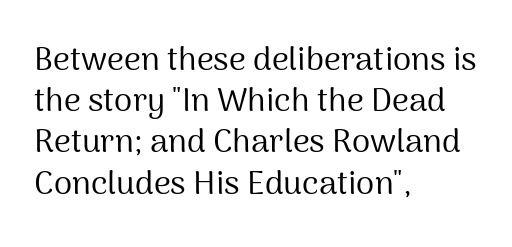
The image shows 33 px regular-weight sans-serif type, upright; set left-aligned, normal line spacing (1.25x), normal letter spacing, not underlined; medium stroke contrast and a medium x-height.
